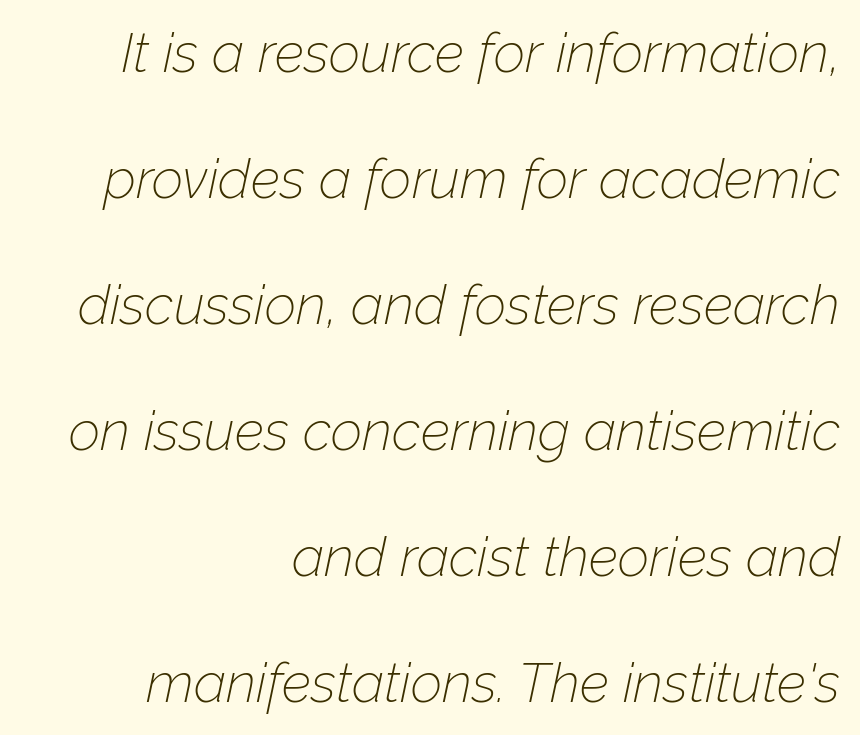
The image shows 55 px thin type, italic (leaning right); set right-aligned, loose line spacing (2.29x), normal letter spacing, not underlined; low stroke contrast and a medium x-height.
